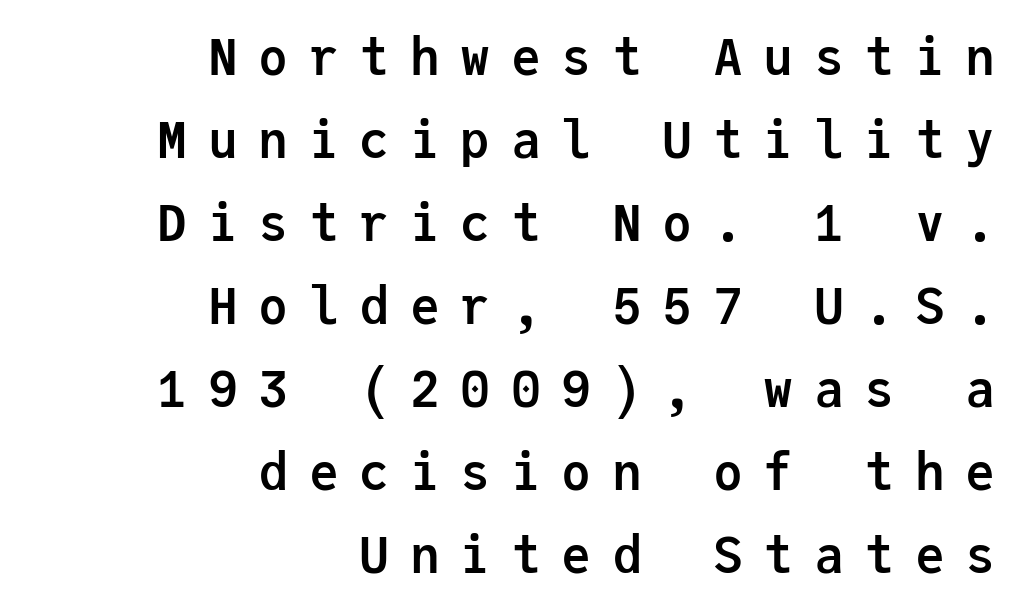
The image shows 50 px semibold sans-serif type, upright, monospaced; set right-aligned, normal line spacing (1.66x), unusually wide letter spacing (+0.41 em), not underlined; low stroke contrast and a medium x-height.
